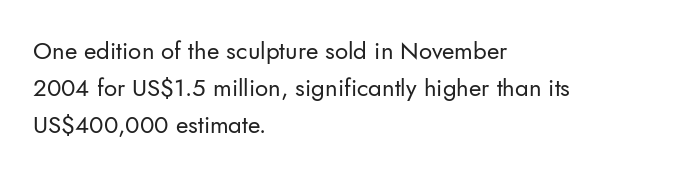
{"italic": "no", "bold": "no", "underline": "no", "align": "left", "line_spacing": "normal", "line_spacing_ratio": 1.55, "letter_spacing": "normal", "letter_spacing_em": 0.0, "glyph_px": 24}
